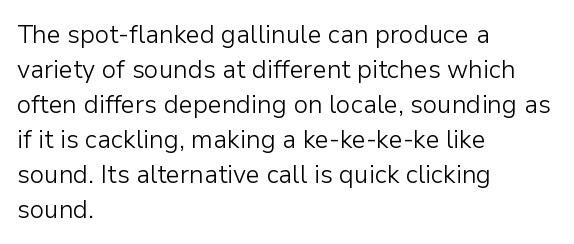
Nobody drew a line under any word here. The passage is arranged the way most books set body copy — flush left. Is the stroke heavy? The answer is a plain regular-or-lighter. Nobody touched the tracking dial on this one. A roman cut, with each character standing at attention. The space between consecutive lines is moderate.
